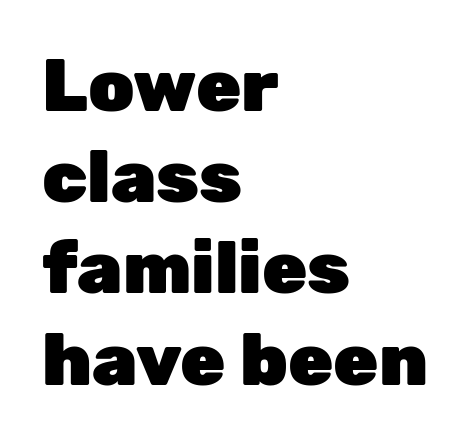
The image shows 73 px heavy sans-serif type, upright; set left-aligned, normal line spacing (1.25x), normal letter spacing, not underlined; low stroke contrast and a medium x-height.
